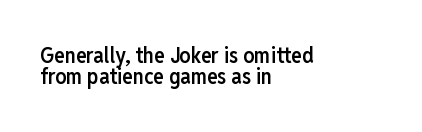
Q: Is the text bold? A: Semi-bold.
Q: Is the text italic (slanted)? A: No, it is upright.
Q: Is the text underlined? A: No.
Q: How is the paragraph aligned? A: Left-aligned.
Q: Is the spacing between letters normal or unusually wide? A: Normal.
Q: Is the spacing between lines tight, normal or loose? A: Tight.
